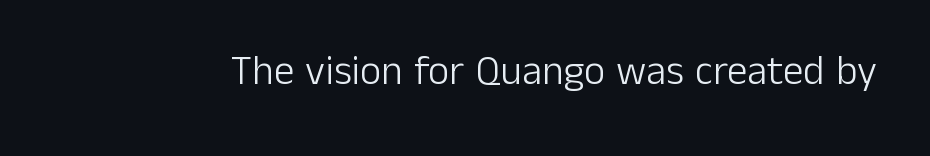
Q: Is the text bold? A: No.
Q: Is the text italic (slanted)? A: No, it is upright.
Q: Is the typeface a serif or a sans-serif typeface? A: Sans-serif.
Q: Is the text underlined? A: No.
Q: Is the spacing between letters normal or unusually wide? A: Normal.
Q: Width (condensed, normal, or wide)? A: Normal.
Q: Stroke contrast? A: Low.
Q: x-height? A: Medium.
Q: Monospaced? A: No.
